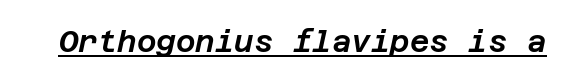
{"italic": "yes", "lean": "right", "slant_degrees": 12, "width": "normal", "stroke_contrast": "low", "x_height": "large", "underline": "yes", "letter_spacing": "normal", "letter_spacing_em": 0.0, "glyph_px": 30}
